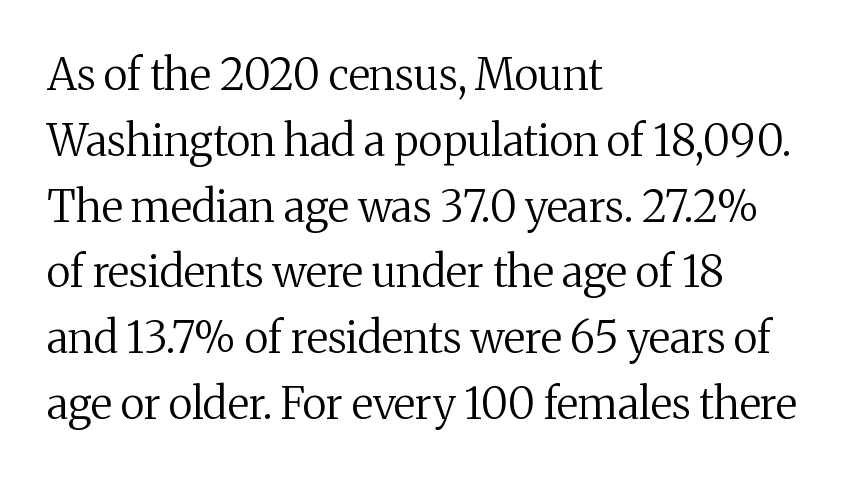
{"serif": "yes", "italic": "no", "bold": "no", "weight": "regular", "width": "normal", "stroke_contrast": "medium", "x_height": "medium", "monospaced": "no", "underline": "no", "align": "left", "line_spacing": "normal", "line_spacing_ratio": 1.53, "letter_spacing": "normal", "letter_spacing_em": 0.0, "glyph_px": 43}
